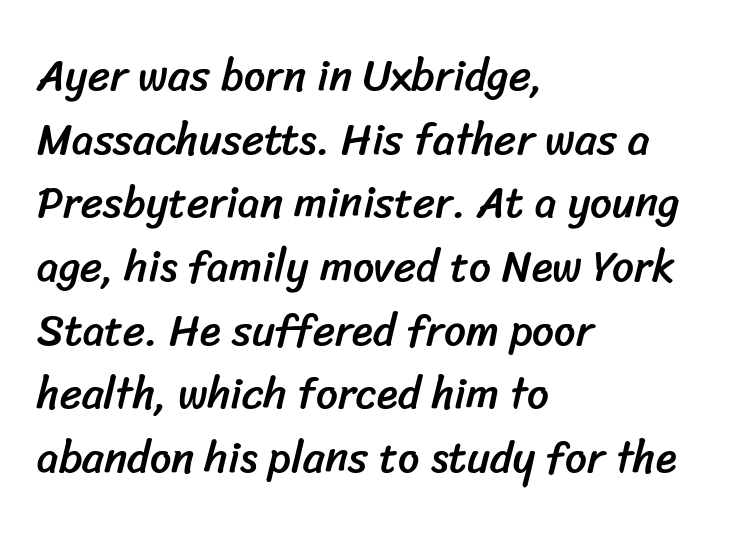
The letterforms sit shoulder to shoulder at normal distance. Check the space under the baseline: it is left empty. In terms of letterform style, serifs are entirely absent. The rendering uses natural spacing where letterforms have individual widths. What's the leading like? Ordinary, nothing unusual.
